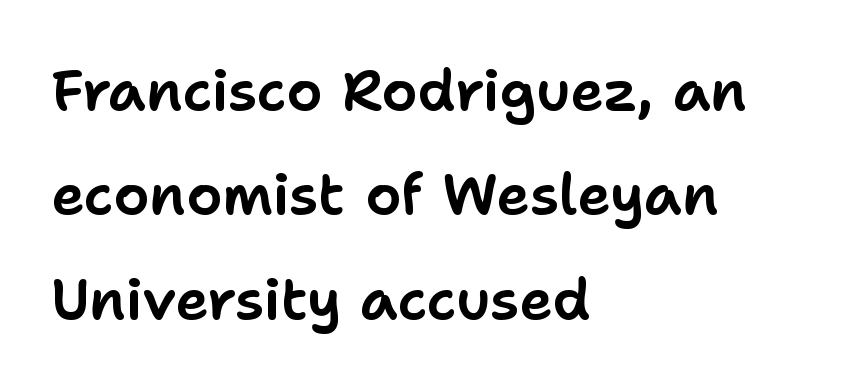
Q: Is the text italic (slanted)? A: No, it is upright.
Q: Is the typeface a serif or a sans-serif typeface? A: Sans-serif.
Q: Is the text underlined? A: No.
Q: How is the paragraph aligned? A: Left-aligned.
Q: Is the spacing between letters normal or unusually wide? A: Normal.
Q: Width (condensed, normal, or wide)? A: Normal.
Q: Stroke contrast? A: Low.
Q: x-height? A: Medium.
Q: Monospaced? A: No.
